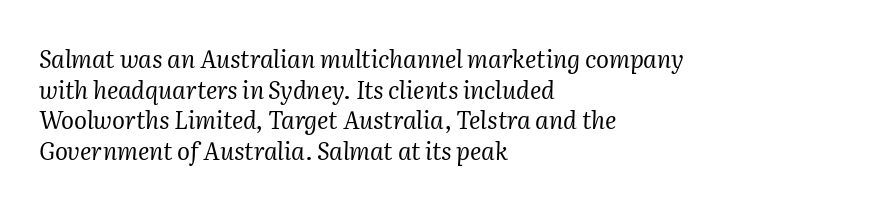
Observe the lean: these are italic letterforms. Heaviness? Minimal to ordinary, like unemphasized prose. The space directly below the letters is spotless. How are the letters spaced? Ordinarily, with no added tracking.
